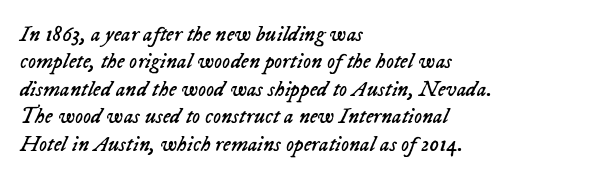
{"italic": "yes", "lean": "right", "slant_degrees": 23, "bold": "no", "underline": "no", "align": "left", "line_spacing": "normal", "line_spacing_ratio": 1.25, "letter_spacing": "normal", "letter_spacing_em": 0.0, "glyph_px": 22}
